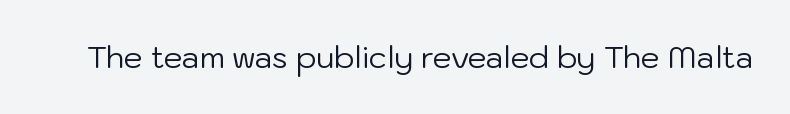
Q: Is the text bold? A: No.
Q: Is the text italic (slanted)? A: No, it is upright.
Q: Is the typeface a serif or a sans-serif typeface? A: Sans-serif.
Q: Is the text underlined? A: No.
Q: Is the spacing between letters normal or unusually wide? A: Normal.
Q: Width (condensed, normal, or wide)? A: Normal.
Q: Stroke contrast? A: Low.
Q: x-height? A: Medium.
Q: Monospaced? A: No.
